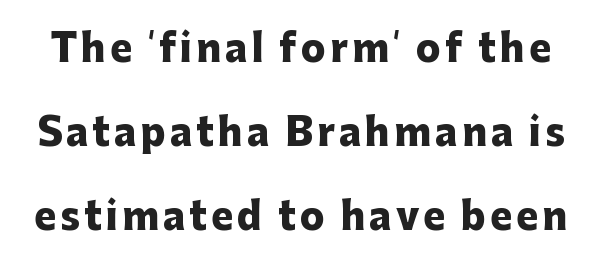
Q: Is the text bold? A: Yes.
Q: Is the text italic (slanted)? A: No, it is upright.
Q: Is the typeface a serif or a sans-serif typeface? A: Sans-serif.
Q: Is the text underlined? A: No.
Q: Is the spacing between lines tight, normal or loose? A: Loose.
Q: Width (condensed, normal, or wide)? A: Normal.
Q: Stroke contrast? A: Low.
Q: x-height? A: Medium.
Q: Monospaced? A: No.
